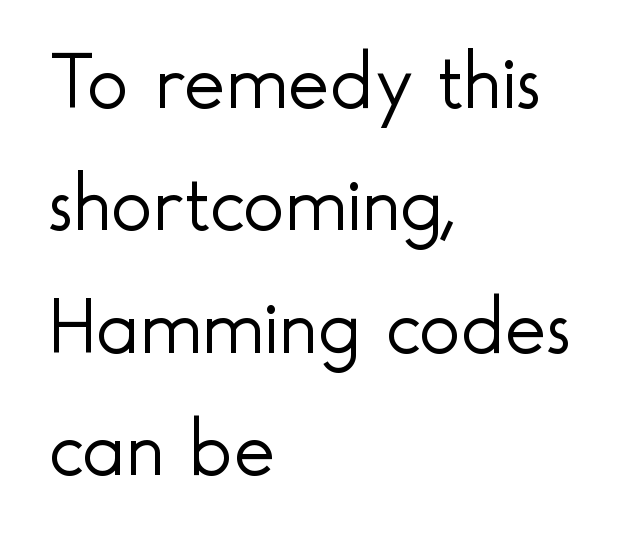
Letterform terminals end flat and unadorned throughout the passage. Is the letter spacing exaggerated? No — it looks like the ordinary default. The string is rendered with underlining switched off. Ascenders rise straight up at ninety degrees. Note the varied advance widths — an 'i' is clearly narrower than an 'm'. Short and long lines alike share a common starting point at left.
